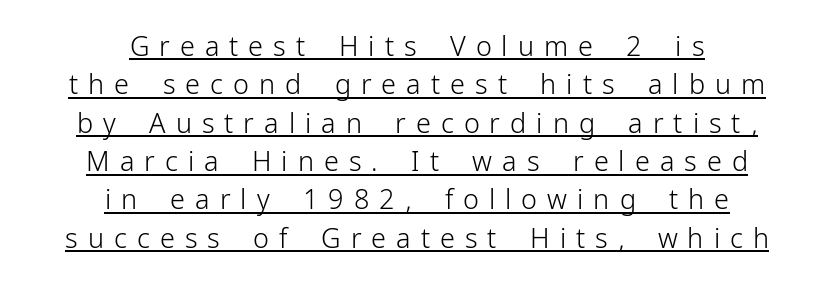
Quick note: not italic, upright. A student would call this center alignment; a typographer would say set centered. Students, note that the glyphs here are deliberately spaced far apart. Leading matches the norm, producing a regular column.
